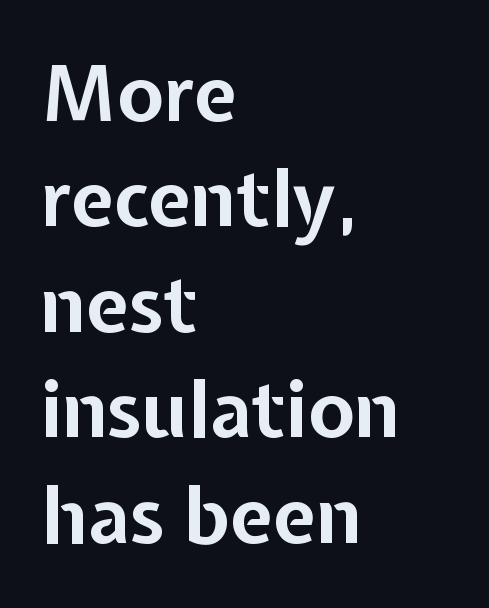
Q: Is the text bold? A: Yes.
Q: Is the text italic (slanted)? A: No, it is upright.
Q: Is the typeface a serif or a sans-serif typeface? A: Sans-serif.
Q: Is the text underlined? A: No.
Q: How is the paragraph aligned? A: Left-aligned.
Q: Is the spacing between letters normal or unusually wide? A: Normal.
Q: Is the spacing between lines tight, normal or loose? A: Normal.
Q: Width (condensed, normal, or wide)? A: Normal.
Q: Stroke contrast? A: Low.
Q: x-height? A: Medium.
Q: Monospaced? A: No.
